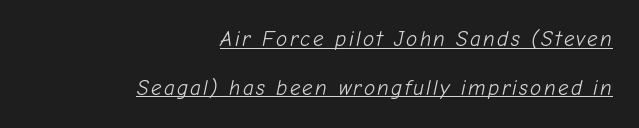
Q: Is the text bold? A: No.
Q: Is the text italic (slanted)? A: Yes, it leans right by about 12 degrees.
Q: Is the text underlined? A: Yes.
Q: How is the paragraph aligned? A: Right-aligned.
Q: Is the spacing between lines tight, normal or loose? A: Loose.
